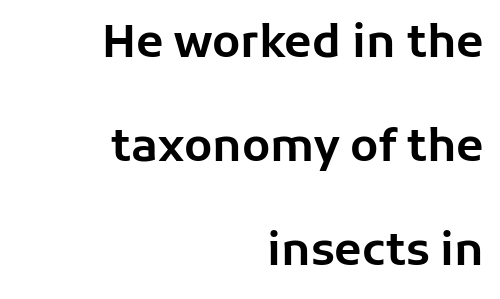
The image shows 45 px sans-serif type, upright; set right-aligned, loose line spacing (2.31x), normal letter spacing, not underlined; low stroke contrast and a medium x-height.
